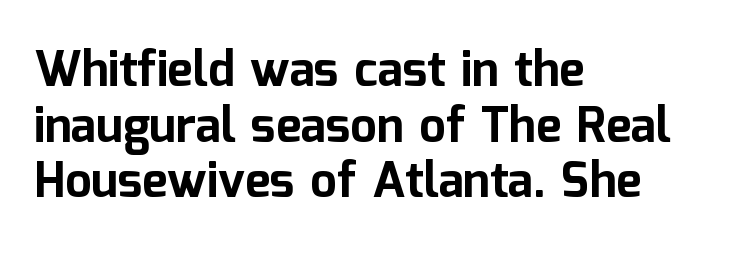
{"serif": "no", "italic": "no", "bold": "yes", "weight": "bold", "width": "normal", "stroke_contrast": "low", "x_height": "medium", "monospaced": "no", "underline": "no", "align": "left", "line_spacing_ratio": 1.16, "letter_spacing": "normal", "letter_spacing_em": 0.0, "glyph_px": 48}
